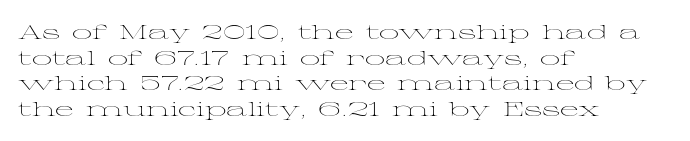
{"italic": "no", "bold": "no", "underline": "no", "align": "left", "line_spacing": "normal", "line_spacing_ratio": 1.28, "letter_spacing": "normal", "letter_spacing_em": 0.0, "glyph_px": 20}
